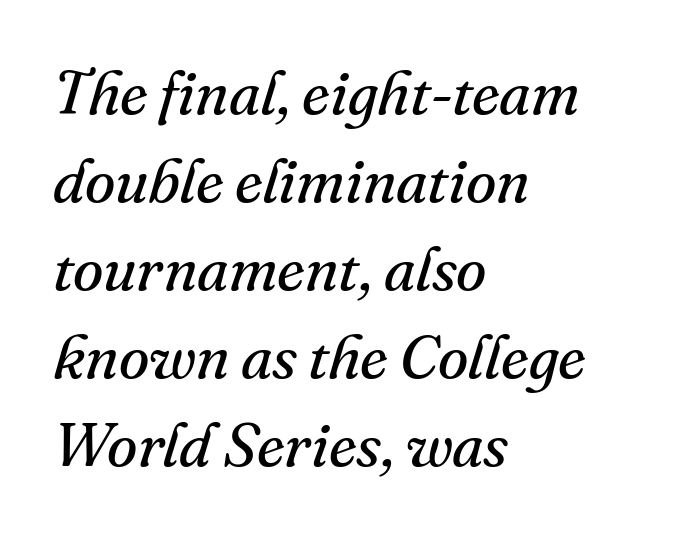
Q: Is the text bold? A: No.
Q: Is the text italic (slanted)? A: Yes, it leans right by about 16 degrees.
Q: Is the typeface a serif or a sans-serif typeface? A: Serif.
Q: Is the text underlined? A: No.
Q: How is the paragraph aligned? A: Left-aligned.
Q: Is the spacing between letters normal or unusually wide? A: Normal.
Q: Is the spacing between lines tight, normal or loose? A: Normal.
Q: Width (condensed, normal, or wide)? A: Normal.
Q: Stroke contrast? A: Medium.
Q: x-height? A: Small.
Q: Monospaced? A: No.
